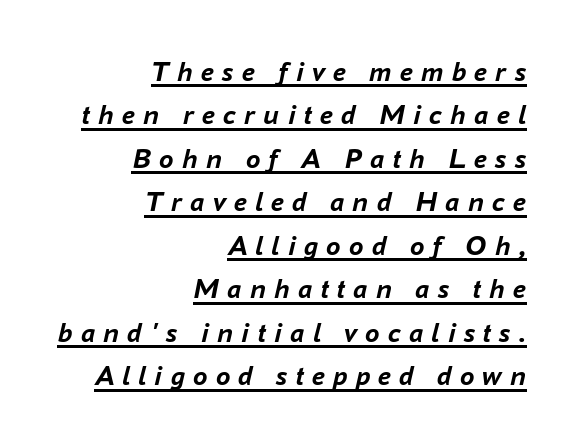
The image shows 29 px semibold type, italic (leaning right); set right-aligned, normal line spacing (1.5x), unusually wide letter spacing (+0.28 em), underlined; low stroke contrast and a medium x-height.
